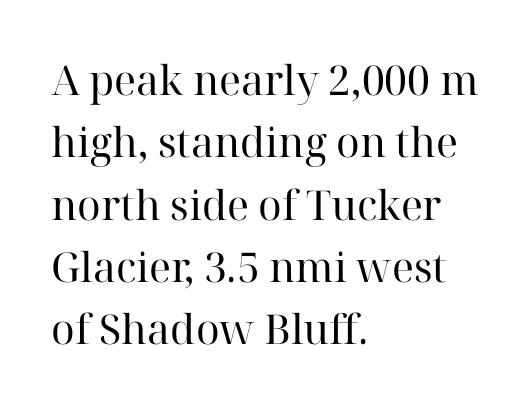
Q: Is the text bold? A: No.
Q: Is the text italic (slanted)? A: No, it is upright.
Q: Is the typeface a serif or a sans-serif typeface? A: Serif.
Q: Is the text underlined? A: No.
Q: How is the paragraph aligned? A: Left-aligned.
Q: Is the spacing between letters normal or unusually wide? A: Normal.
Q: Is the spacing between lines tight, normal or loose? A: Normal.
Q: Width (condensed, normal, or wide)? A: Normal.
Q: Stroke contrast? A: High.
Q: x-height? A: Medium.
Q: Monospaced? A: No.
